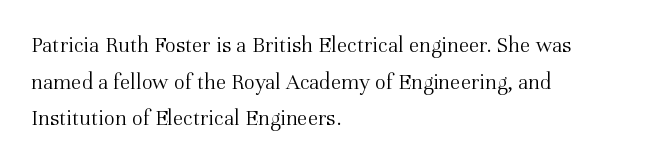
Notice how descenders clear the ascenders below comfortably — that's standard leading. Heft: none added — not bold. Posture: upright roman. The tracking reads as untouched default to a designer's eye. If you drew a ruler down the left edge, every line would touch it.
